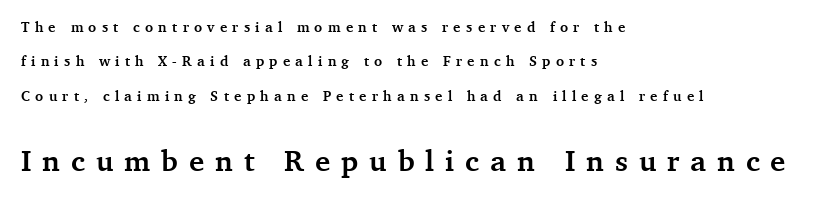
Weight: bold. Rendered with straight, roman letterforms. Visually the block forms a straight wall on the left and a jagged coastline on the right. Look at the tracking — it's clearly loosened, letters drifting apart.
